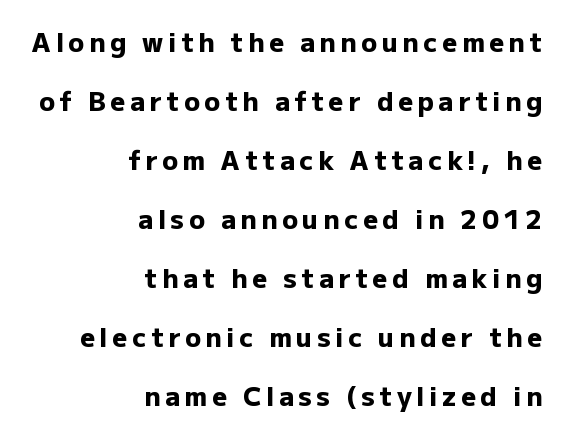
The image shows 26 px bold type, upright; set right-aligned, loose line spacing (2.27x), not underlined.
